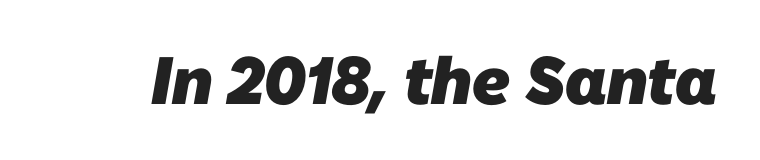
Look at the stroke-to-counter ratio: heavy, a bold. Honestly, there is no underline to notice here at all. Nope, no serifs anywhere on these letters. The letters advance in unequal steps, a hallmark of proportional type. Characters follow at the spacing the type designer built in.
